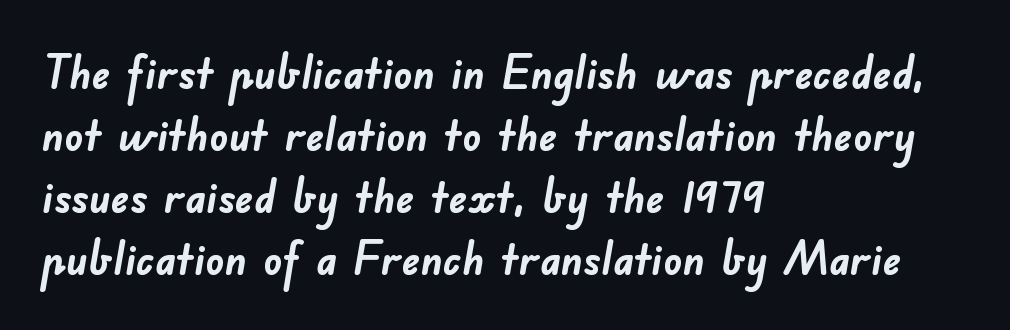
These lines are rendered in a variable-pitch font. Typesetter's note: full bold, strokes at maximum text heaviness. Each word holds together tightly as a unit, with standard inter-letter gaps. These lines stack with their left ends in a neat column.
